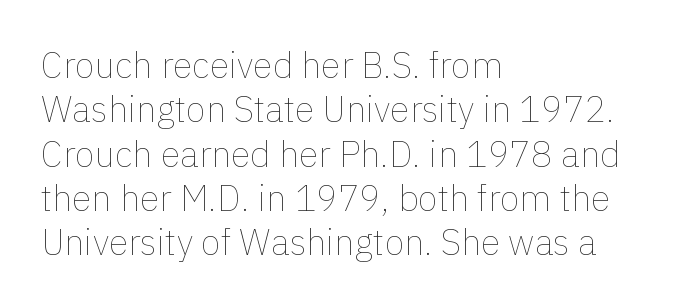
{"italic": "no", "bold": "no", "weight": "thin", "width": "normal", "x_height": "medium", "monospaced": "no", "underline": "no", "align": "left", "line_spacing_ratio": 1.23, "letter_spacing": "normal", "letter_spacing_em": 0.0, "glyph_px": 36}
